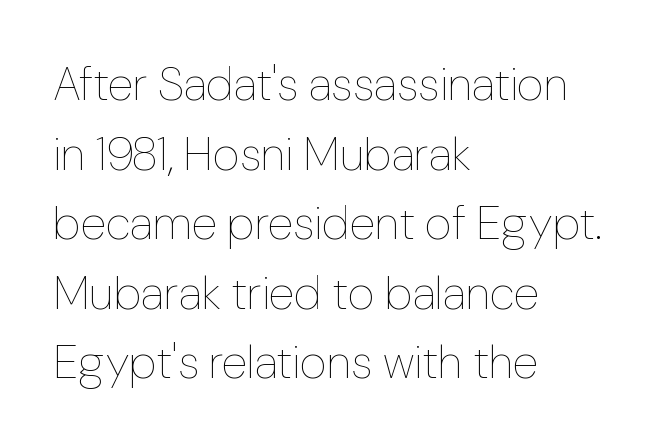
{"italic": "no", "bold": "no", "weight": "thin", "width": "normal", "stroke_contrast": "low", "x_height": "medium", "monospaced": "no", "underline": "no", "align": "left", "line_spacing": "normal", "line_spacing_ratio": 1.48, "letter_spacing": "normal", "letter_spacing_em": 0.0, "glyph_px": 47}
